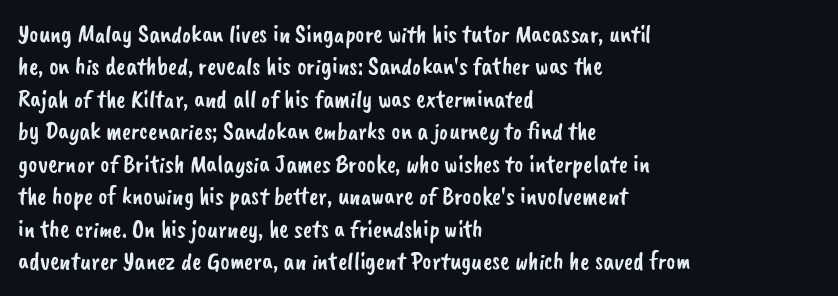
Q: Is the text underlined? A: No.
Q: How is the paragraph aligned? A: Left-aligned.
Q: Is the spacing between letters normal or unusually wide? A: Normal.
Q: Is the spacing between lines tight, normal or loose? A: Normal.
